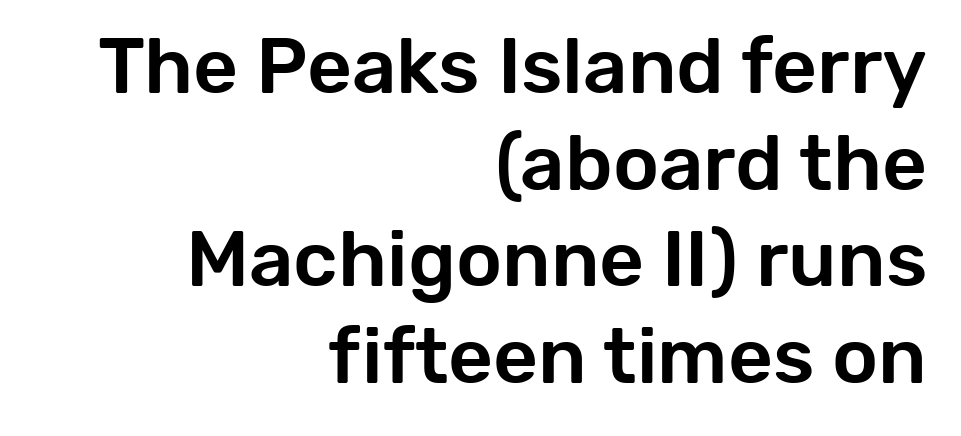
Q: Is the text italic (slanted)? A: No, it is upright.
Q: Is the typeface a serif or a sans-serif typeface? A: Sans-serif.
Q: Is the text underlined? A: No.
Q: How is the paragraph aligned? A: Right-aligned.
Q: Is the spacing between letters normal or unusually wide? A: Normal.
Q: Width (condensed, normal, or wide)? A: Normal.
Q: Stroke contrast? A: Low.
Q: x-height? A: Medium.
Q: Monospaced? A: No.
